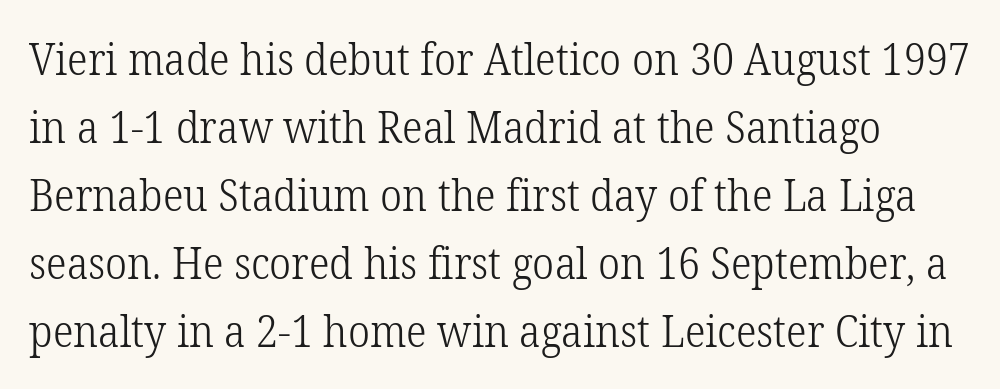
The image shows 43 px light serif type, upright; set normal line spacing (1.58x), normal letter spacing, not underlined; low stroke contrast and a medium x-height.
